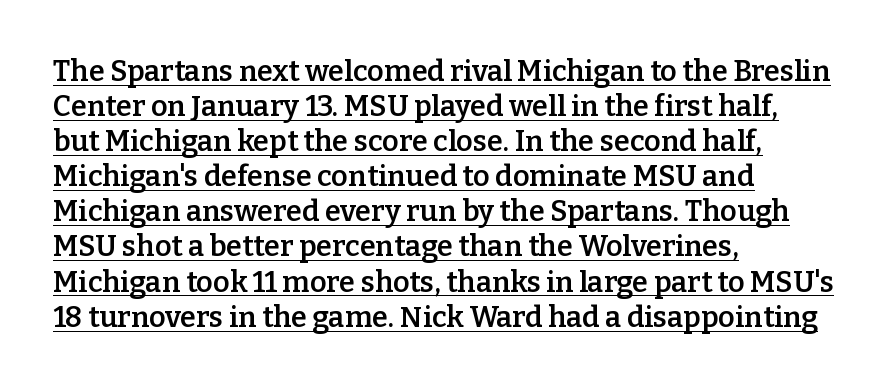
{"serif": "yes", "italic": "no", "bold": "semi", "weight": "semibold", "width": "normal", "stroke_contrast": "low", "x_height": "medium", "monospaced": "no", "underline": "yes", "align": "left", "line_spacing_ratio": 1.21, "letter_spacing": "normal", "letter_spacing_em": 0.0, "glyph_px": 29}
